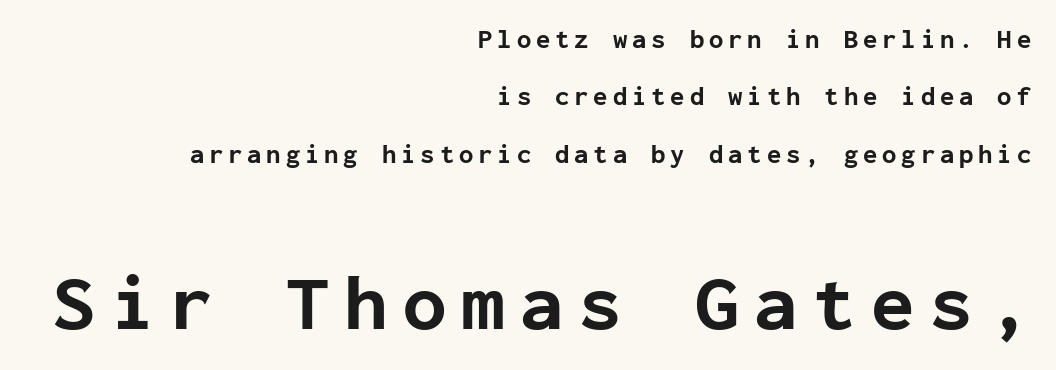
The passage shown is typed in a monospace face where columns stay perfectly aligned. Stroke thickness is high; the sample reads as a true bold. A student would notice the bottom passage is typeset larger than what precedes it. The glyphs are unaccompanied by any horizontal stroke below them. Posture: straight, roman, zero tilt.
